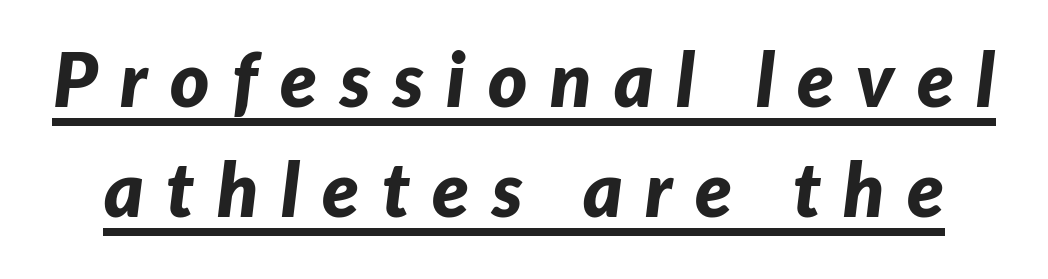
{"italic": "yes", "lean": "right", "slant_degrees": 7, "bold": "yes", "weight": "bold", "width": "normal", "stroke_contrast": "low", "x_height": "medium", "monospaced": "no", "underline": "yes", "line_spacing": "normal", "line_spacing_ratio": 1.47, "letter_spacing": "wide", "letter_spacing_em": 0.3, "glyph_px": 75}
